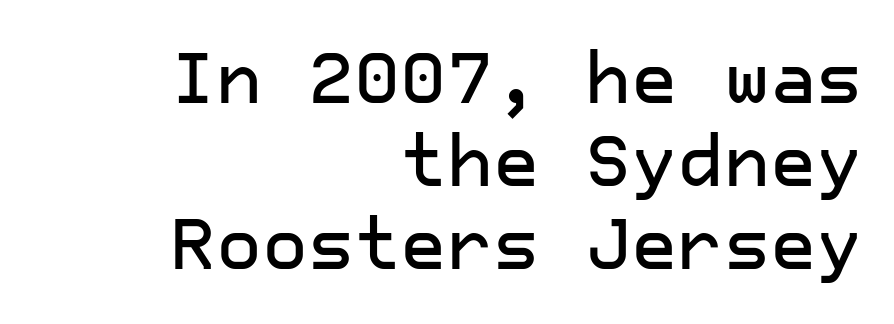
Q: Is the text italic (slanted)? A: No, it is upright.
Q: Is the typeface a serif or a sans-serif typeface? A: Sans-serif.
Q: Is the text underlined? A: No.
Q: How is the paragraph aligned? A: Right-aligned.
Q: Is the spacing between letters normal or unusually wide? A: Normal.
Q: Width (condensed, normal, or wide)? A: Normal.
Q: Stroke contrast? A: Low.
Q: x-height? A: Medium.
